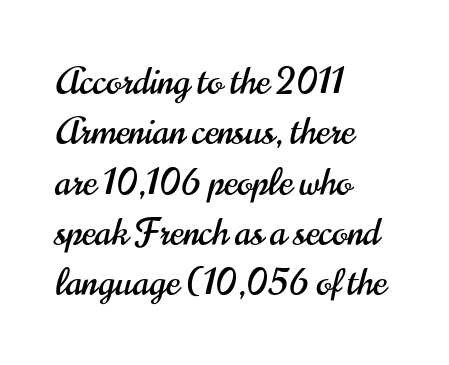
Q: Is the text italic (slanted)? A: Yes.
Q: Is the typeface a serif or a sans-serif typeface? A: Sans-serif.
Q: Is the text underlined? A: No.
Q: How is the paragraph aligned? A: Left-aligned.
Q: Is the spacing between letters normal or unusually wide? A: Normal.
Q: Is the spacing between lines tight, normal or loose? A: Normal.
Q: Width (condensed, normal, or wide)? A: Condensed.
Q: Stroke contrast? A: High.
Q: x-height? A: Small.
Q: Monospaced? A: No.
